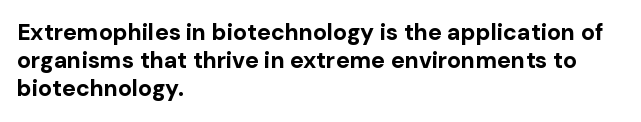
The image shows 23 px bold type, upright; set left-aligned, line spacing 1.22x, normal letter spacing, not underlined.
